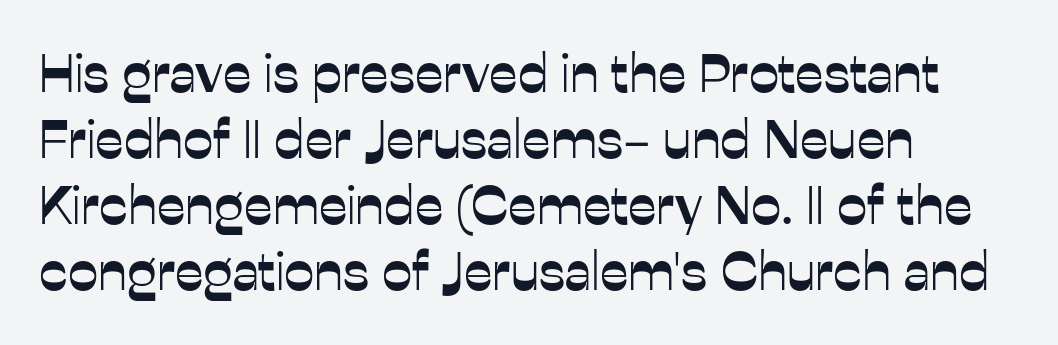
In terms of letterform style, serifs are entirely absent. The paragraph shown leans on its left margin. Honestly, the letter spacing is just normal — you wouldn't notice it. The rendering uses natural spacing where letterforms have individual widths. Clear beneath every line of the passage. Vertical strokes here are truly vertical.
